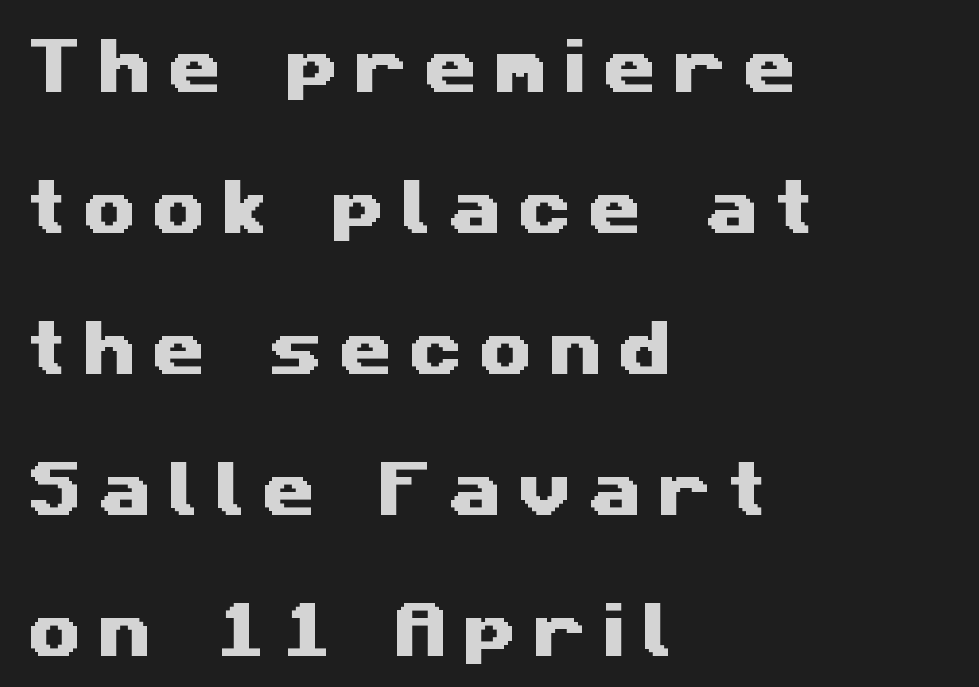
These lines stack with their left ends in a neat column. These lines stand farther apart than default settings would place them. Does extra space separate the letters? Yes, quite a lot of it. Observe the absence of serifs on each vertical stroke in this sample. The passage shown is typed in a proportional face where columns would drift.
